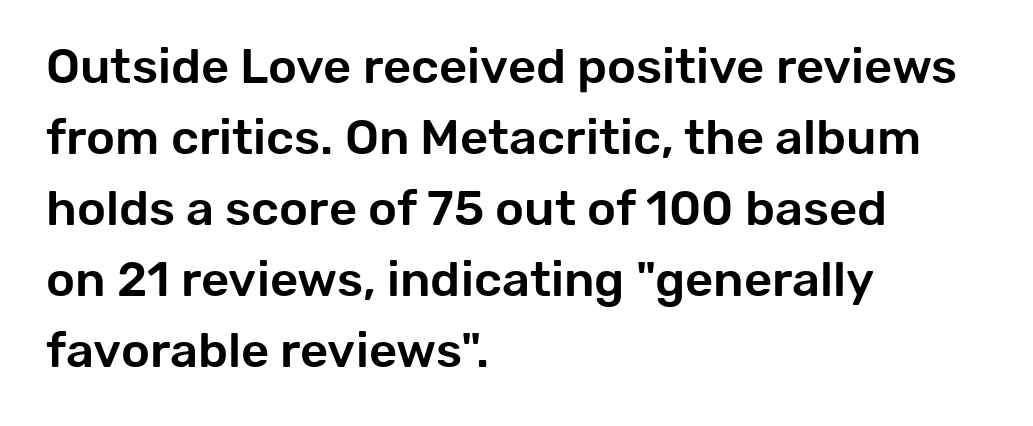
Q: Is the text italic (slanted)? A: No, it is upright.
Q: Is the typeface a serif or a sans-serif typeface? A: Sans-serif.
Q: Is the text underlined? A: No.
Q: How is the paragraph aligned? A: Left-aligned.
Q: Is the spacing between letters normal or unusually wide? A: Normal.
Q: Is the spacing between lines tight, normal or loose? A: Normal.
Q: Width (condensed, normal, or wide)? A: Normal.
Q: Stroke contrast? A: Low.
Q: x-height? A: Medium.
Q: Monospaced? A: No.
